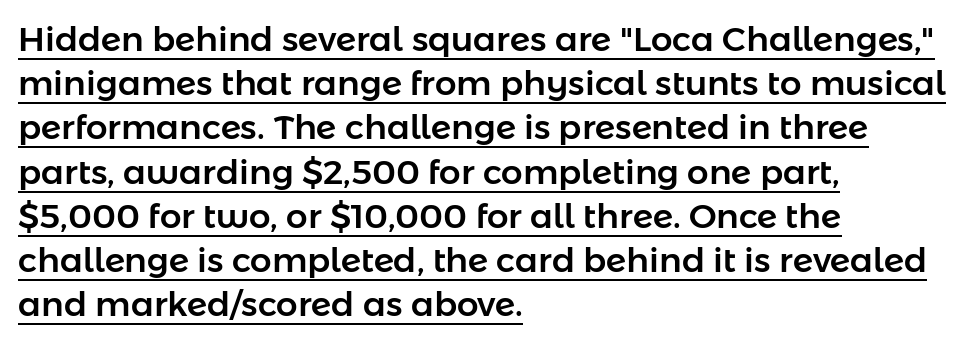
Q: Is the text italic (slanted)? A: No, it is upright.
Q: Is the typeface a serif or a sans-serif typeface? A: Sans-serif.
Q: Is the text underlined? A: Yes.
Q: How is the paragraph aligned? A: Left-aligned.
Q: Is the spacing between letters normal or unusually wide? A: Normal.
Q: Is the spacing between lines tight, normal or loose? A: Normal.
Q: Width (condensed, normal, or wide)? A: Normal.
Q: Stroke contrast? A: Low.
Q: x-height? A: Medium.
Q: Monospaced? A: No.
